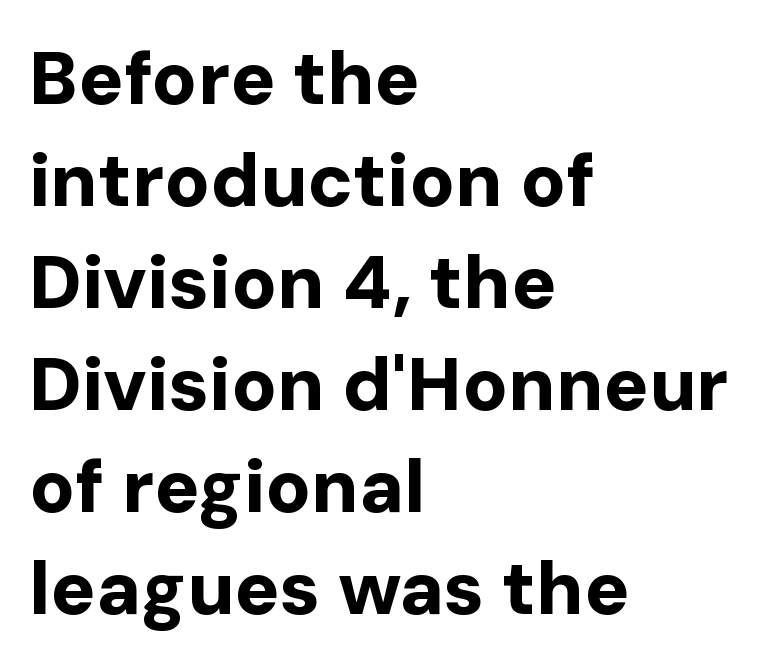
Q: Is the text bold? A: Yes.
Q: Is the text italic (slanted)? A: No, it is upright.
Q: Is the typeface a serif or a sans-serif typeface? A: Sans-serif.
Q: Is the text underlined? A: No.
Q: How is the paragraph aligned? A: Left-aligned.
Q: Is the spacing between letters normal or unusually wide? A: Normal.
Q: Is the spacing between lines tight, normal or loose? A: Normal.
Q: Width (condensed, normal, or wide)? A: Normal.
Q: Stroke contrast? A: Low.
Q: x-height? A: Medium.
Q: Monospaced? A: No.
